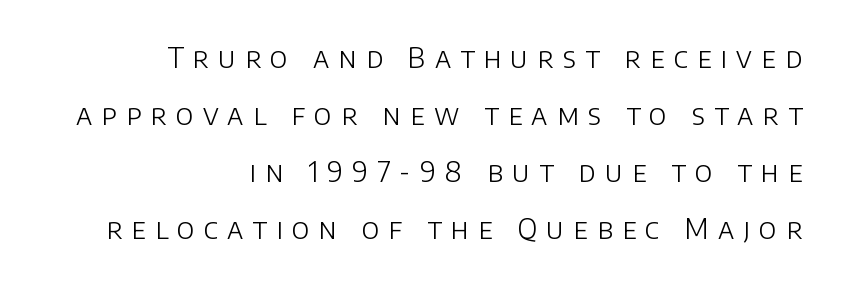
Nope, no serifs anywhere on these letters. Compared with typical body copy, the letter spacing here is much looser. These lines are rendered in a variable-pitch font. The font sits on the lighter half of the weight spectrum, regular included.
